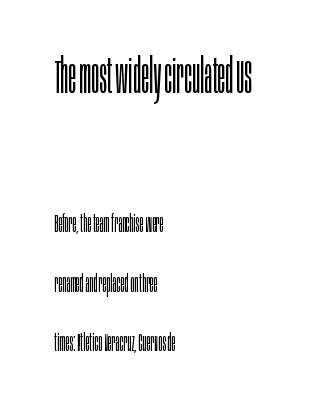
Q: Is the text bold? A: No.
Q: Is the text italic (slanted)? A: No, it is upright.
Q: Is the typeface a serif or a sans-serif typeface? A: Sans-serif.
Q: Is the text underlined? A: No.
Q: How is the paragraph aligned? A: Left-aligned.
Q: Is the spacing between letters normal or unusually wide? A: Normal.
Q: Is the spacing between lines tight, normal or loose? A: Loose.
Q: Which block of text is set in a larger size, the first (top) or the second (bottom)? A: The first (top) one.
Q: Width (condensed, normal, or wide)? A: Condensed.
Q: Stroke contrast? A: Low.
Q: x-height? A: Large.
Q: Monospaced? A: No.
